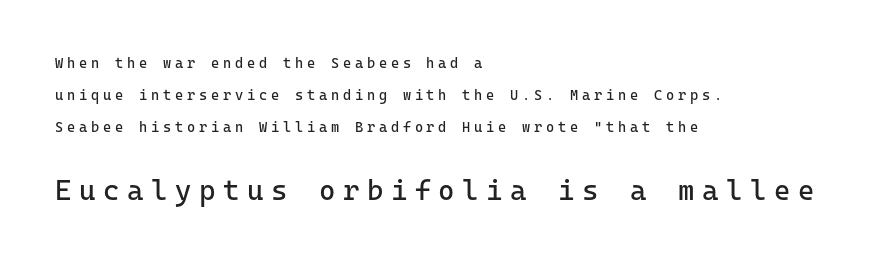
The image shows 28 px regular-weight sans-serif type, upright, monospaced; set left-aligned, loose line spacing (2.3x), unusually wide letter spacing (+0.27 em), not underlined; the second (bottom) block is 2.0x larger; low stroke contrast and a medium x-height.
